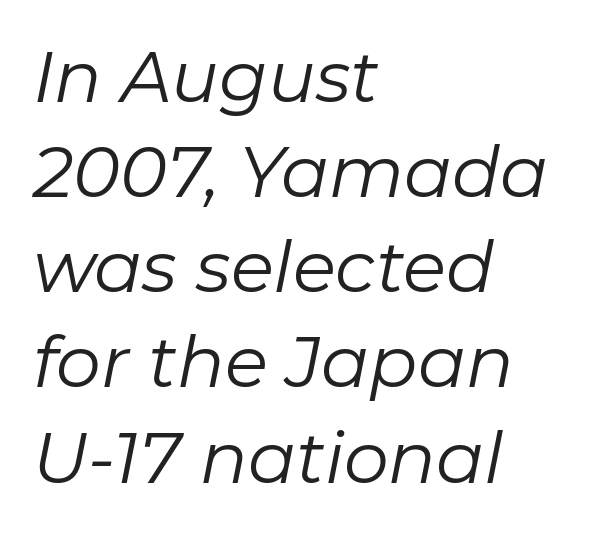
The typeface has the unassuming heft of standard copy or less. What's the leading like? Ordinary, nothing unusual. Decoration check: the copy has no underline. Proportional: the letters do not fall into vertical columns. Words appear dense and cohesive because spacing is normal. Notice how the passage keeps a crisp vertical edge on the left only.
